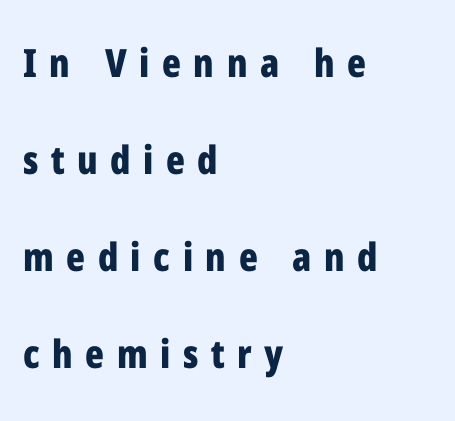
These words are printed bold, with thick strokes throughout. Posture: upright roman. A bare baseline throughout the passage. Type style note: lacks serifs.
